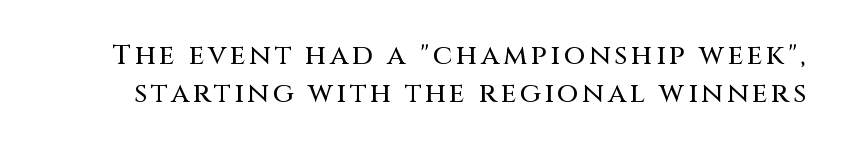
Q: Is the text italic (slanted)? A: No, it is upright.
Q: Is the typeface a serif or a sans-serif typeface? A: Sans-serif.
Q: Is the text underlined? A: No.
Q: Is the spacing between lines tight, normal or loose? A: Normal.
Q: Width (condensed, normal, or wide)? A: Normal.
Q: Stroke contrast? A: Medium.
Q: x-height? A: Large.
Q: Monospaced? A: No.
